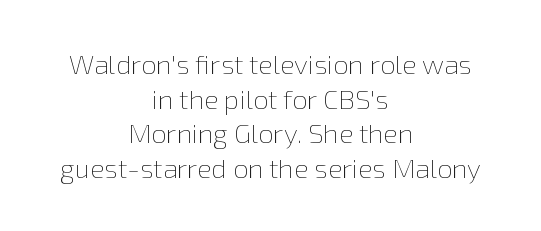
{"italic": "no", "bold": "no", "underline": "no", "align": "center", "line_spacing": "normal", "line_spacing_ratio": 1.28, "letter_spacing": "normal", "letter_spacing_em": 0.0, "glyph_px": 27}
